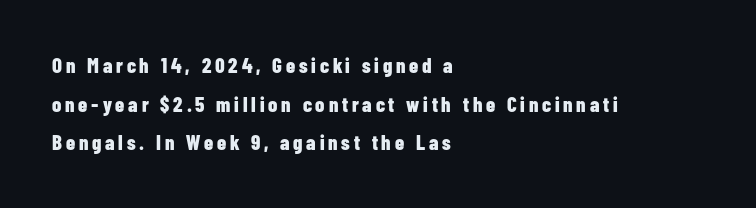
The image shows 21 px bold type, upright; set left-aligned, line spacing 1.84x, not underlined.
